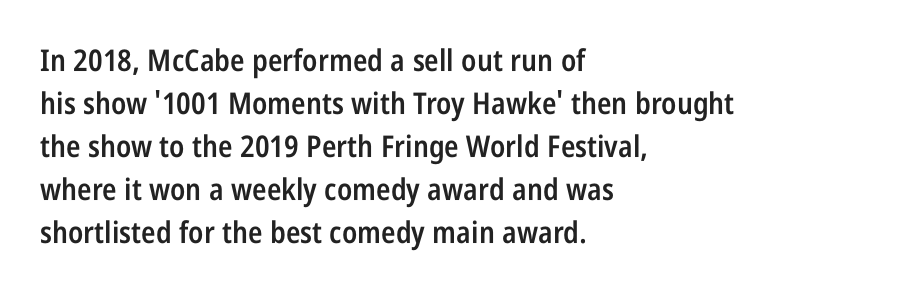
The image shows 30 px semibold, condensed sans-serif type, upright; set left-aligned, normal line spacing (1.43x), normal letter spacing, not underlined; low stroke contrast and a large x-height.
